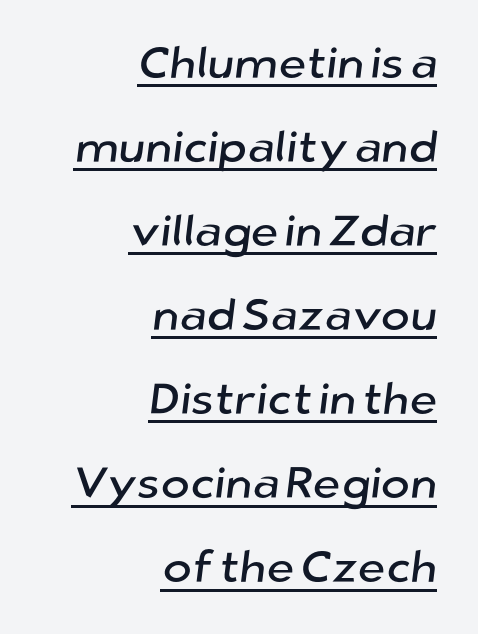
Q: Is the typeface a serif or a sans-serif typeface? A: Sans-serif.
Q: Is the text underlined? A: Yes.
Q: How is the paragraph aligned? A: Right-aligned.
Q: Is the spacing between letters normal or unusually wide? A: Normal.
Q: Is the spacing between lines tight, normal or loose? A: Loose.
Q: Width (condensed, normal, or wide)? A: Normal.
Q: Stroke contrast? A: Low.
Q: x-height? A: Medium.
Q: Monospaced? A: No.
